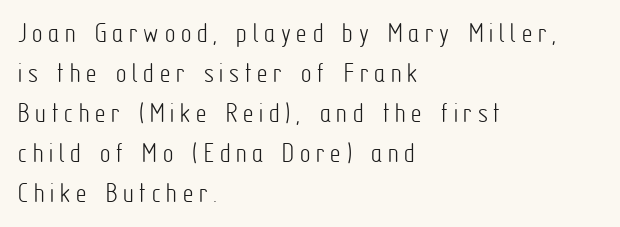
Is the block centered? No — it sits flush against the left margin. The passage shown is not bold in any degree. Descender tails drop into unmarked territory. This sample uses expanded letter spacing, leaving extra air between glyphs. Line spacing here is normal. Is this a fixed-width face? No — the glyphs have proportional, varying widths.
